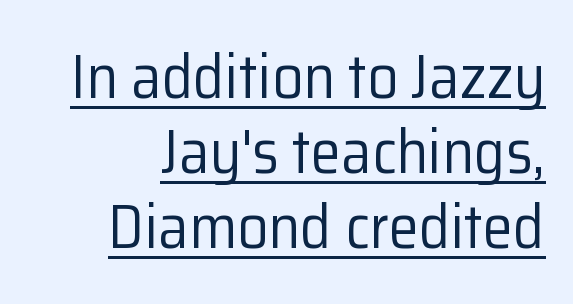
{"serif": "no", "italic": "no", "bold": "no", "weight": "regular", "width": "normal", "stroke_contrast": "low", "x_height": "medium", "monospaced": "no", "underline": "yes", "align": "right", "line_spacing_ratio": 1.23, "letter_spacing": "normal", "letter_spacing_em": 0.0, "glyph_px": 61}
